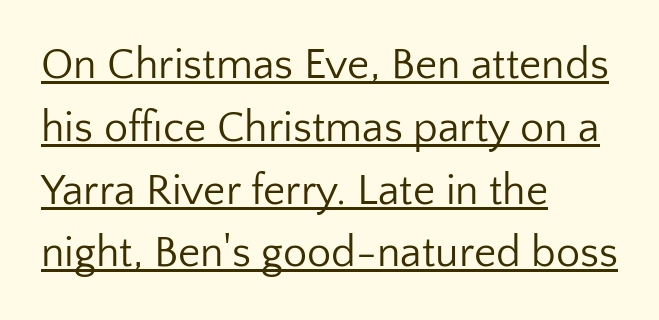
{"serif": "no", "italic": "no", "bold": "no", "weight": "regular", "width": "normal", "stroke_contrast": "low", "x_height": "medium", "monospaced": "no", "underline": "yes", "align": "left", "line_spacing": "normal", "line_spacing_ratio": 1.46, "letter_spacing": "normal", "letter_spacing_em": 0.0, "glyph_px": 43}
